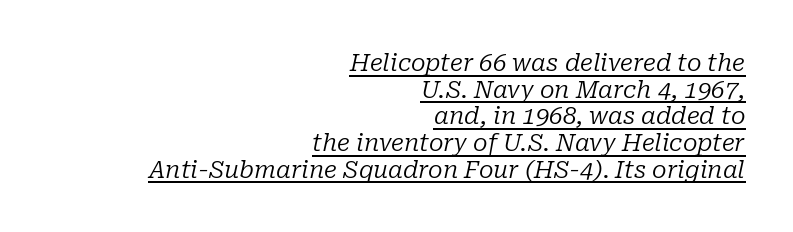
The image shows 24 px text type, italic (leaning right); set right-aligned, tight line spacing (1.11x), normal letter spacing, underlined.
